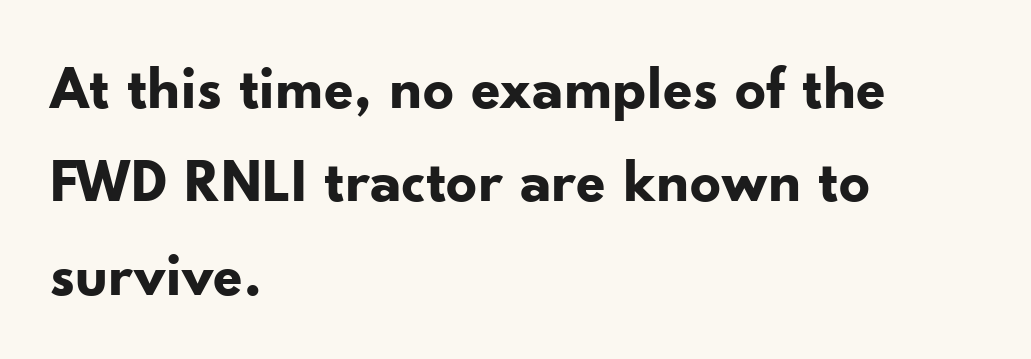
Glyph-to-glyph distance matches everyday printed text. Notice how the stems are strictly vertical — no italics here. Which margin do the lines hug? The left one — the right edge is uneven. A typesetter would call this proportional, since set widths differ per character. Notice how descenders clear the ascenders below comfortably — that's standard leading. Letters rest on an invisible, unmarked baseline.
